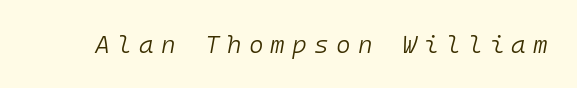
{"italic": "yes", "lean": "right", "slant_degrees": 10, "bold": "no", "underline": "no", "letter_spacing": "wide", "letter_spacing_em": 0.29, "glyph_px": 25}
